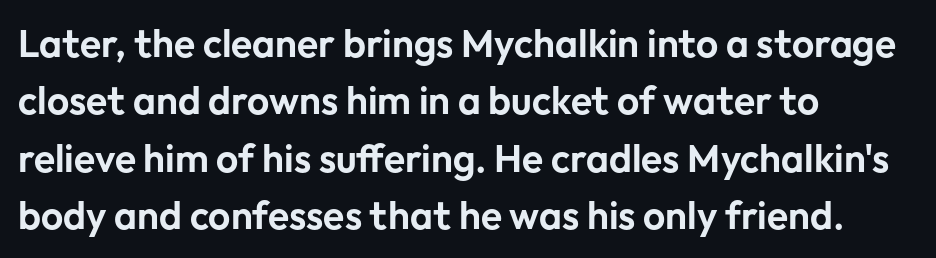
Unlike a traditional serif, this face leaves its strokes unadorned. Does the lettering tilt? It doesn't — this is upright. Is the block centered? No — it sits flush against the left margin. The foot of each line stays bare and open. Reading down the column, the eye jumps a familiar distance to each next line. Tracking value appears to be zero — textbook default spacing.
